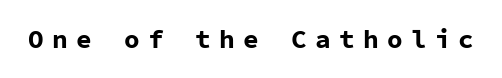
Q: Is the text bold? A: Yes.
Q: Is the text italic (slanted)? A: No, it is upright.
Q: Is the text underlined? A: No.
Q: Is the spacing between letters normal or unusually wide? A: Unusually wide.
